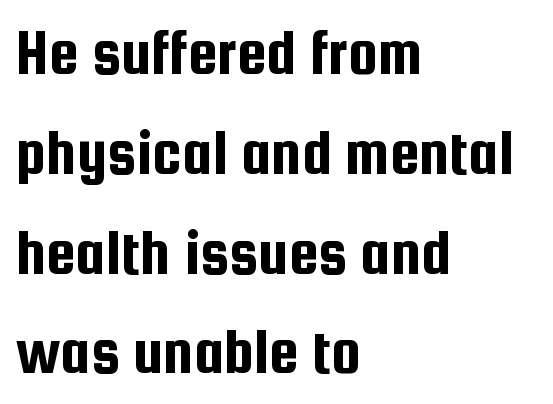
In terms of posture, this sample is upright. The passage shown is typed in a proportional face where columns would drift. This rendering uses left alignment, leaving the right contour irregular. Spacing between characters is what you'd get straight out of the box. The leading is moderate, giving the passage an even texture. Clear beneath every line of the passage.
